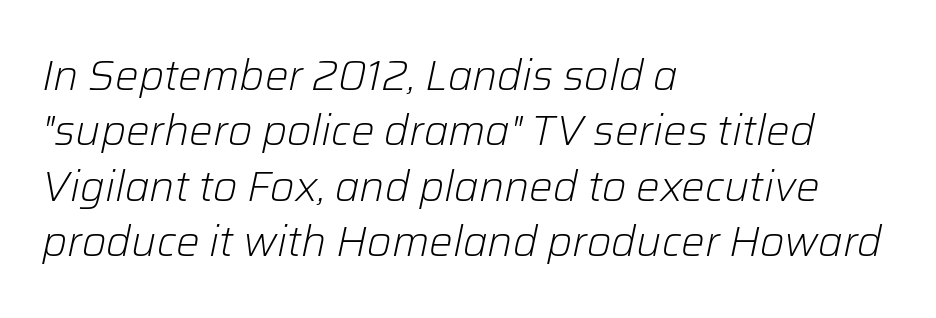
Q: Is the text bold? A: No.
Q: Is the text italic (slanted)? A: Yes, it leans right by about 12 degrees.
Q: Is the text underlined? A: No.
Q: How is the paragraph aligned? A: Left-aligned.
Q: Is the spacing between letters normal or unusually wide? A: Normal.
Q: Is the spacing between lines tight, normal or loose? A: Normal.
Q: Width (condensed, normal, or wide)? A: Normal.
Q: Stroke contrast? A: Low.
Q: x-height? A: Medium.
Q: Monospaced? A: No.
